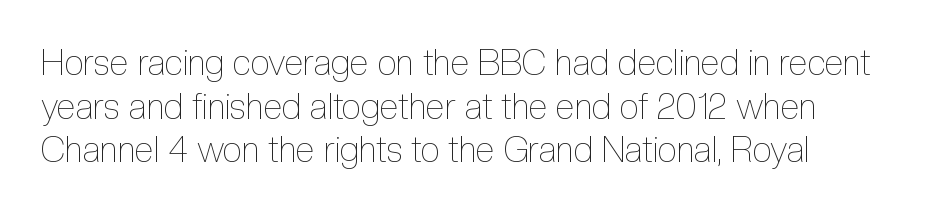
Q: Is the text bold? A: No.
Q: Is the text italic (slanted)? A: No, it is upright.
Q: Is the text underlined? A: No.
Q: How is the paragraph aligned? A: Left-aligned.
Q: Is the spacing between letters normal or unusually wide? A: Normal.
Q: Is the spacing between lines tight, normal or loose? A: Normal.
Q: Width (condensed, normal, or wide)? A: Condensed.
Q: x-height? A: Medium.
Q: Monospaced? A: No.
